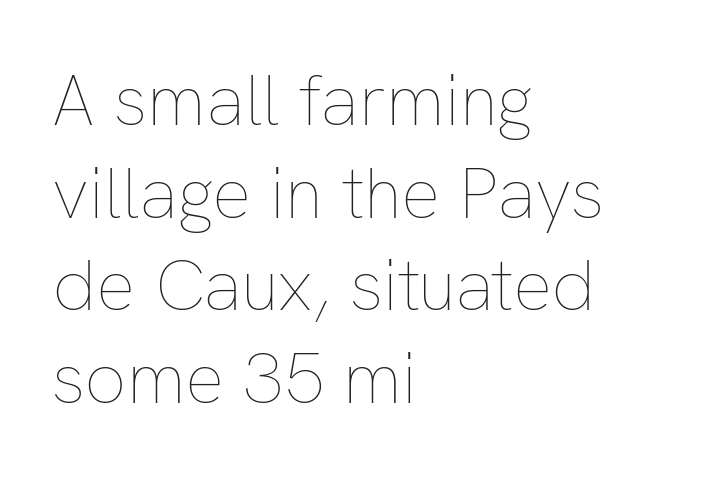
Clear beneath every line of the passage. Varying glyph widths throughout — classic text-font behaviour. Does the copy run flush right? No — it runs flush left. In terms of leading, this rendering sits right in the middle. These lines keep a tight, regular rhythm from letter to letter. Caption: face not bold, strokes unweighted.
